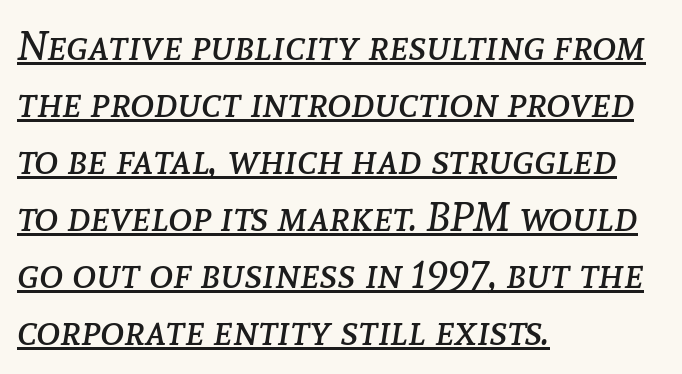
{"italic": "yes", "lean": "right", "slant_degrees": 8, "bold": "no", "weight": "regular", "width": "normal", "stroke_contrast": "low", "x_height": "medium", "monospaced": "no", "underline": "yes", "align": "left", "line_spacing": "normal", "line_spacing_ratio": 1.39, "letter_spacing": "normal", "letter_spacing_em": 0.0, "glyph_px": 41}
